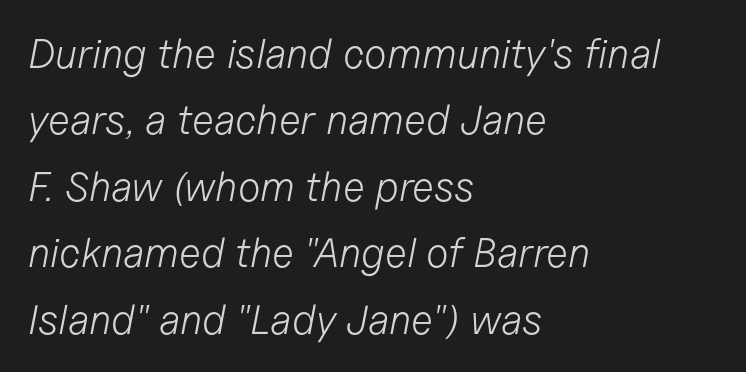
In terms of leading, this rendering sits right in the middle. Standard letterfit; no display-style spreading of the glyphs. No extra ink here — the face is not bold. Would a proofreader flag this as italicized? Yes. The words here are not underlined.
